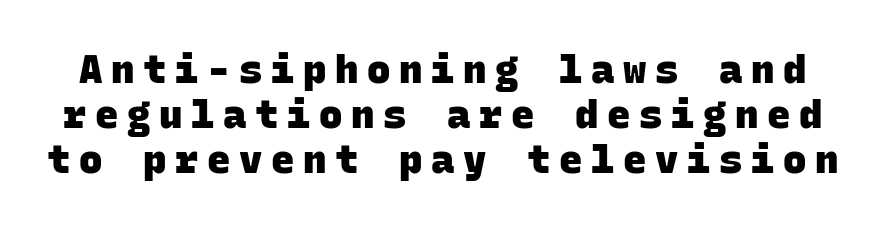
{"serif": "no", "bold": "yes", "weight": "heavy", "width": "normal", "stroke_contrast": "low", "x_height": "large", "monospaced": "yes", "underline": "no", "line_spacing_ratio": 1.16, "letter_spacing": "wide", "letter_spacing_em": 0.22, "glyph_px": 39}
